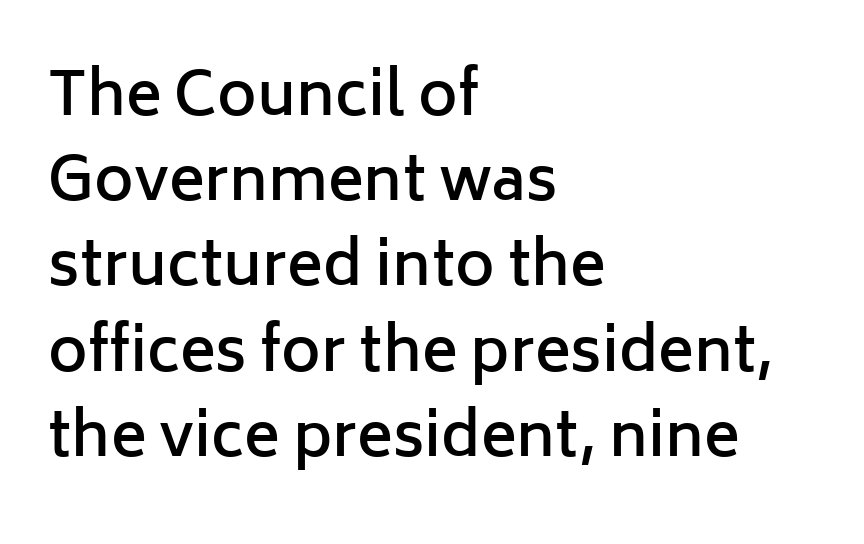
Q: Is the text bold? A: Semi-bold.
Q: Is the text italic (slanted)? A: No, it is upright.
Q: Is the typeface a serif or a sans-serif typeface? A: Sans-serif.
Q: Is the text underlined? A: No.
Q: How is the paragraph aligned? A: Left-aligned.
Q: Is the spacing between letters normal or unusually wide? A: Normal.
Q: Is the spacing between lines tight, normal or loose? A: Normal.
Q: Width (condensed, normal, or wide)? A: Normal.
Q: Stroke contrast? A: Low.
Q: x-height? A: Medium.
Q: Monospaced? A: No.
